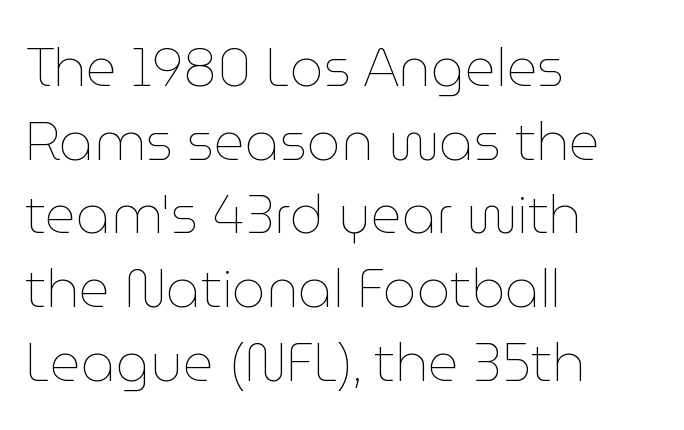
The glyphs are unaccompanied by any horizontal stroke below them. Characters follow at the spacing the type designer built in. This sample has the flowing, uneven cadence of proportional lettering. Is the block centered? No — it sits flush against the left margin. Weight: in the light-to-regular range. Rows of type keep a routine distance in the vertical direction.
